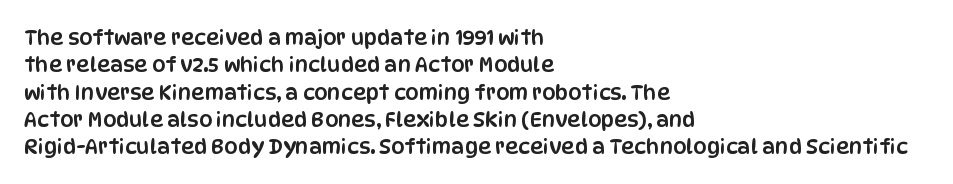
{"italic": "no", "underline": "no", "align": "left", "line_spacing": "normal", "line_spacing_ratio": 1.3, "letter_spacing": "normal", "letter_spacing_em": 0.0, "glyph_px": 21}
